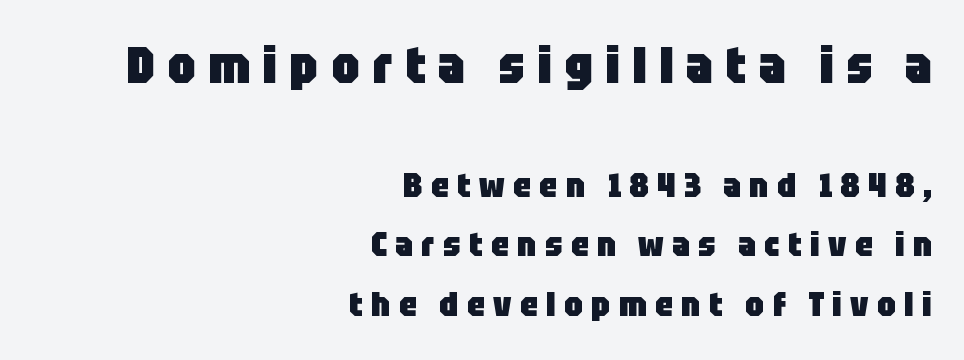
The image shows 51 px heavy, condensed sans-serif type, upright; set right-aligned, line spacing 1.76x, unusually wide letter spacing (+0.25 em), not underlined; the first (top) block is 1.5x larger; low stroke contrast and a large x-height.
